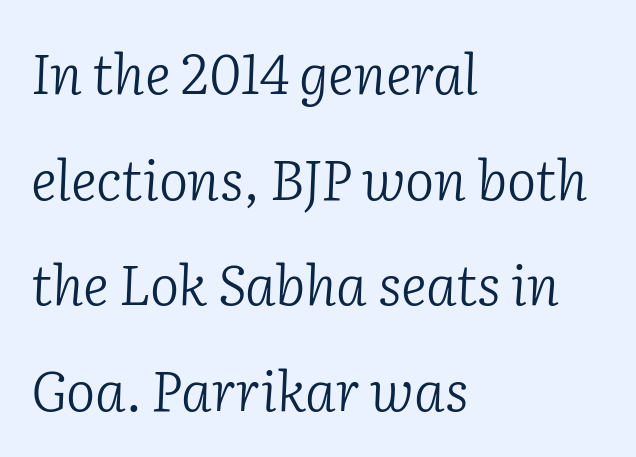
Q: Is the text bold? A: No.
Q: Is the text italic (slanted)? A: Yes, it leans right by about 2 degrees.
Q: Is the typeface a serif or a sans-serif typeface? A: Serif.
Q: Is the text underlined? A: No.
Q: How is the paragraph aligned? A: Left-aligned.
Q: Is the spacing between letters normal or unusually wide? A: Normal.
Q: Is the spacing between lines tight, normal or loose? A: Loose.
Q: Width (condensed, normal, or wide)? A: Normal.
Q: Stroke contrast? A: Low.
Q: x-height? A: Medium.
Q: Monospaced? A: No.
